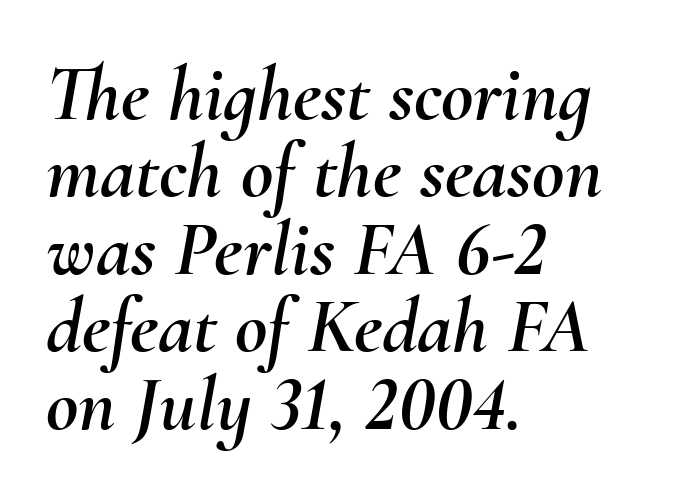
{"italic": "yes", "lean": "right", "slant_degrees": 10, "width": "normal", "stroke_contrast": "medium", "x_height": "small", "monospaced": "no", "underline": "no", "align": "left", "line_spacing": "tight", "line_spacing_ratio": 0.98, "letter_spacing": "normal", "letter_spacing_em": 0.0, "glyph_px": 79}
